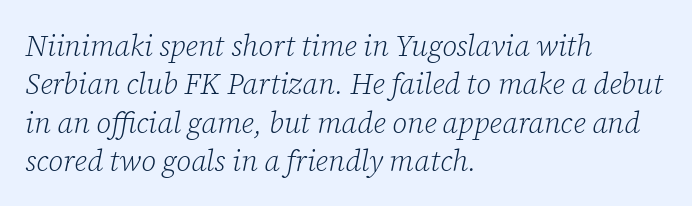
The image shows 29 px light serif type, italic (leaning right); set left-aligned, normal line spacing (1.32x), normal letter spacing, not underlined; low stroke contrast and a medium x-height.
